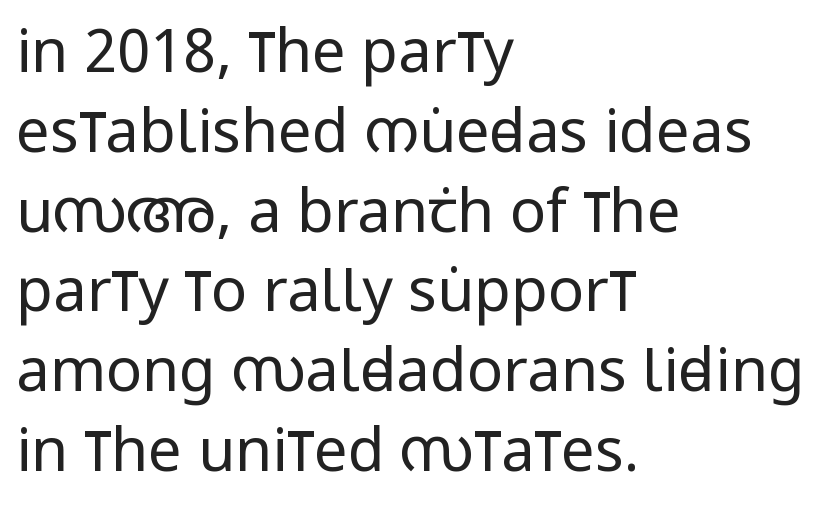
Q: Is the text bold? A: No.
Q: Is the text italic (slanted)? A: No, it is upright.
Q: Is the typeface a serif or a sans-serif typeface? A: Sans-serif.
Q: Is the text underlined? A: No.
Q: How is the paragraph aligned? A: Left-aligned.
Q: Is the spacing between letters normal or unusually wide? A: Normal.
Q: Is the spacing between lines tight, normal or loose? A: Normal.
Q: Width (condensed, normal, or wide)? A: Condensed.
Q: Stroke contrast? A: Low.
Q: x-height? A: Large.
Q: Monospaced? A: No.
